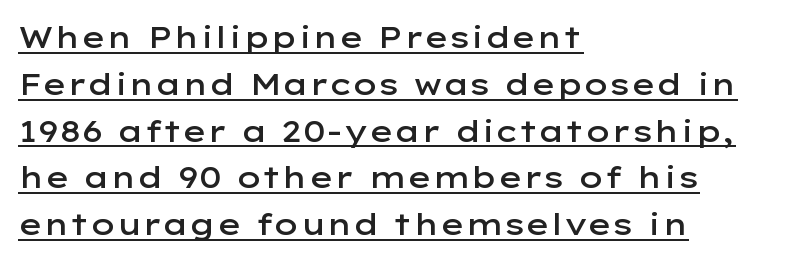
{"serif": "no", "italic": "no", "bold": "semi", "weight": "semibold", "width": "wide", "stroke_contrast": "low", "x_height": "medium", "monospaced": "no", "underline": "yes", "align": "left", "line_spacing": "normal", "line_spacing_ratio": 1.56, "letter_spacing": "normal", "letter_spacing_em": 0.0, "glyph_px": 30}
